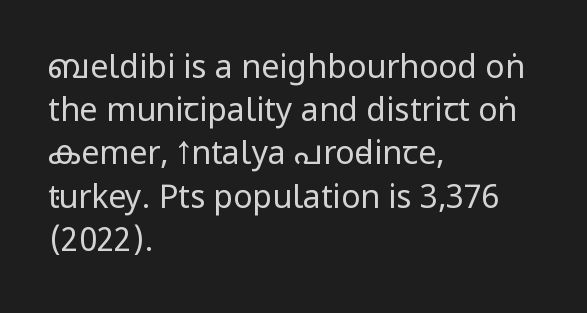
The line texture is even and compact thanks to regular tracking. Upright lettering throughout. The font sits on the lighter half of the weight spectrum, regular included. Check the space under the baseline: it is left empty.
